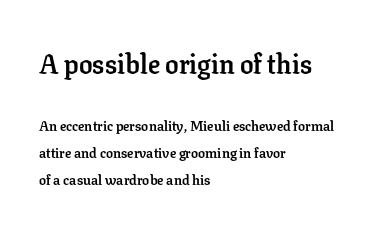
The image shows 27 px bold type, upright; set left-aligned, loose line spacing (1.93x), normal letter spacing, not underlined; the first (top) block is 1.93x larger.
